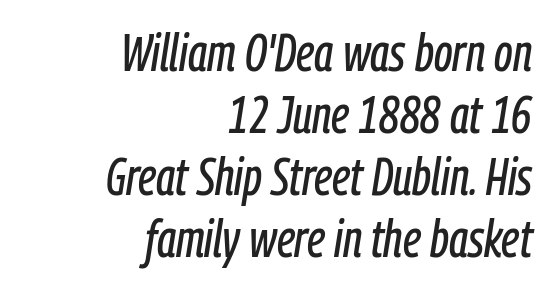
Q: Is the text italic (slanted)? A: Yes, it leans right by about 9 degrees.
Q: Is the text underlined? A: No.
Q: How is the paragraph aligned? A: Right-aligned.
Q: Is the spacing between letters normal or unusually wide? A: Normal.
Q: Width (condensed, normal, or wide)? A: Condensed.
Q: Stroke contrast? A: Low.
Q: x-height? A: Medium.
Q: Monospaced? A: No.
